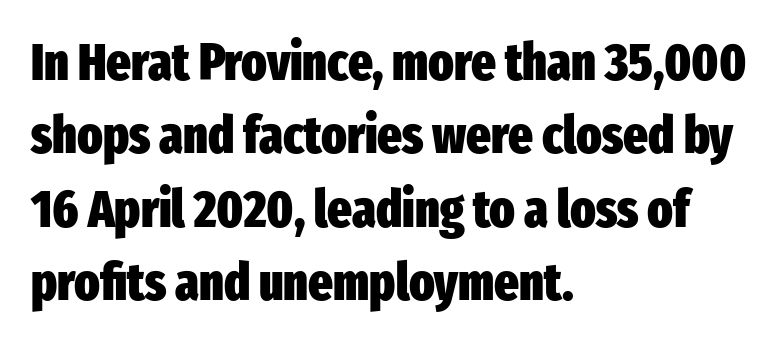
Q: Is the text bold? A: Yes.
Q: Is the text italic (slanted)? A: No, it is upright.
Q: Is the typeface a serif or a sans-serif typeface? A: Sans-serif.
Q: Is the text underlined? A: No.
Q: How is the paragraph aligned? A: Left-aligned.
Q: Is the spacing between letters normal or unusually wide? A: Normal.
Q: Is the spacing between lines tight, normal or loose? A: Normal.
Q: Width (condensed, normal, or wide)? A: Condensed.
Q: Stroke contrast? A: Low.
Q: x-height? A: Medium.
Q: Monospaced? A: No.
